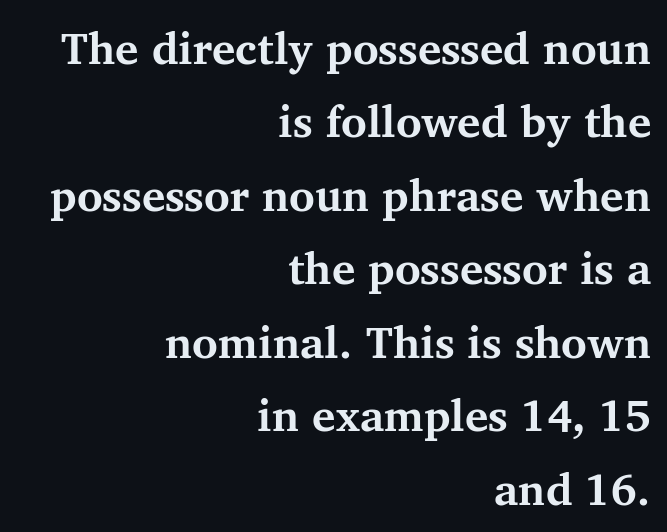
Q: Is the text bold? A: Yes.
Q: Is the text italic (slanted)? A: No, it is upright.
Q: Is the typeface a serif or a sans-serif typeface? A: Serif.
Q: Is the text underlined? A: No.
Q: How is the paragraph aligned? A: Right-aligned.
Q: Is the spacing between letters normal or unusually wide? A: Normal.
Q: Is the spacing between lines tight, normal or loose? A: Normal.
Q: Width (condensed, normal, or wide)? A: Normal.
Q: Stroke contrast? A: Medium.
Q: x-height? A: Medium.
Q: Monospaced? A: No.
